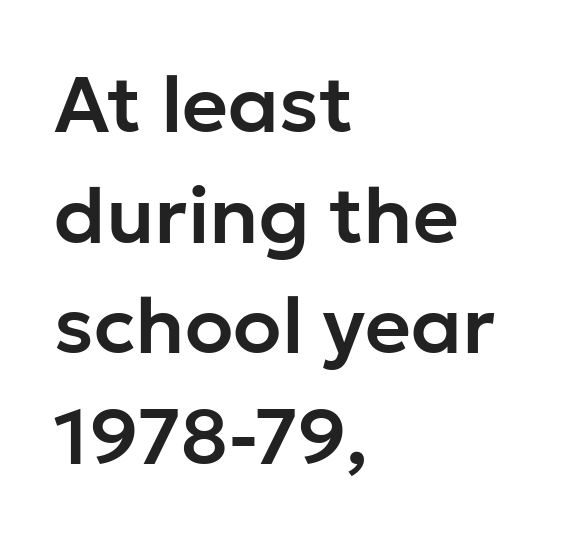
This sample keeps an unexceptional amount of space between lines. The glyphs are unaccompanied by any horizontal stroke below them. Letterform terminals end flat and unadorned throughout the passage. A roman cut, with each character standing at attention. These lines are set flush left with a ragged right edge. A typesetter would call this zero additional tracking.
